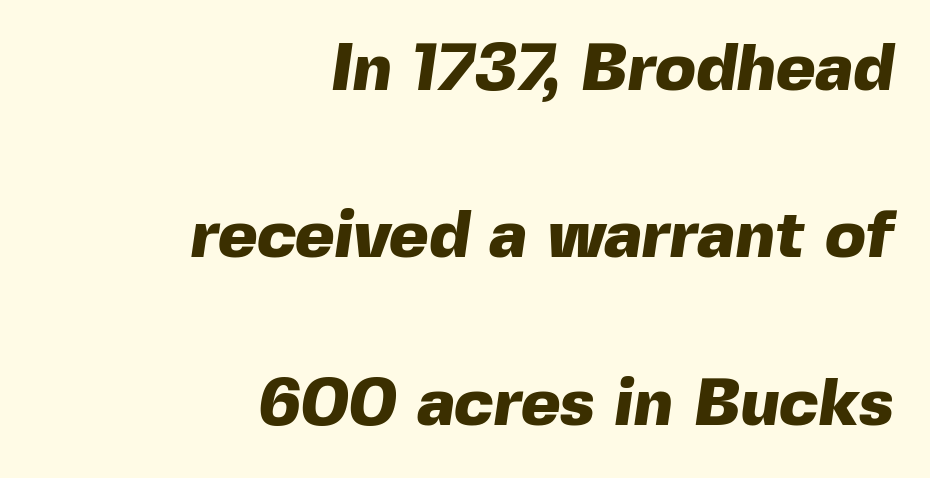
Casual observation: everything's shoved over to the right. You could fit nearly another row in the gap between these rows. There is no visible air inserted between adjacent glyphs. The gap between lines stays unmarked. Summary of weight: heavy, a full bold.
